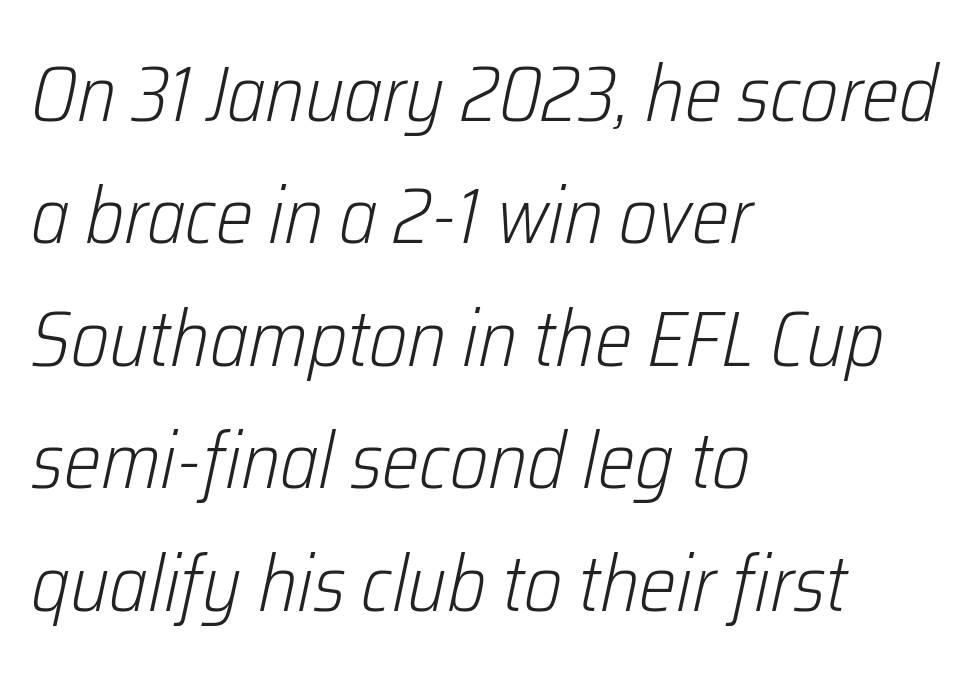
{"italic": "yes", "lean": "right", "slant_degrees": 12, "bold": "no", "weight": "light", "width": "condensed", "stroke_contrast": "low", "x_height": "medium", "monospaced": "no", "underline": "no", "align": "left", "line_spacing": "normal", "line_spacing_ratio": 1.55, "letter_spacing": "normal", "letter_spacing_em": 0.0, "glyph_px": 79}
